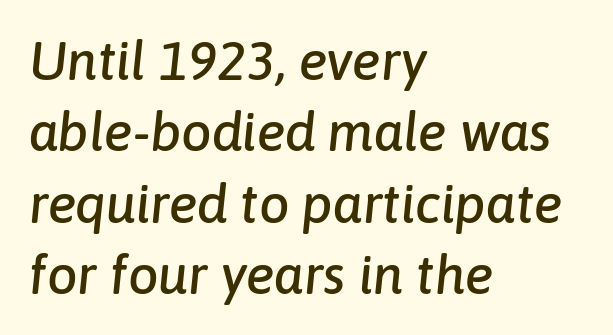
The image shows 54 px text type, italic (leaning right); set left-aligned, normal line spacing (1.32x), normal letter spacing, not underlined; low stroke contrast and a medium x-height.
